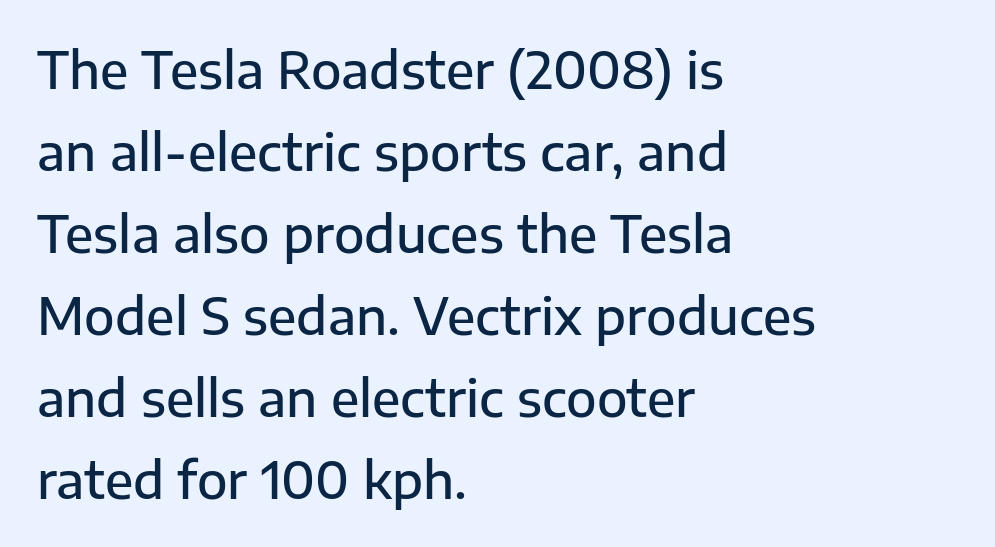
There is no visible air inserted between adjacent glyphs. Teacher's note: observe the even left margin — that is flush-left alignment. Strokes here are thickened, but only to semibold level. Words float on clear page, feet unadorned. Designer's note — italics off, roman on. Think of a printed novel: that variable character pitch is what you see here.
